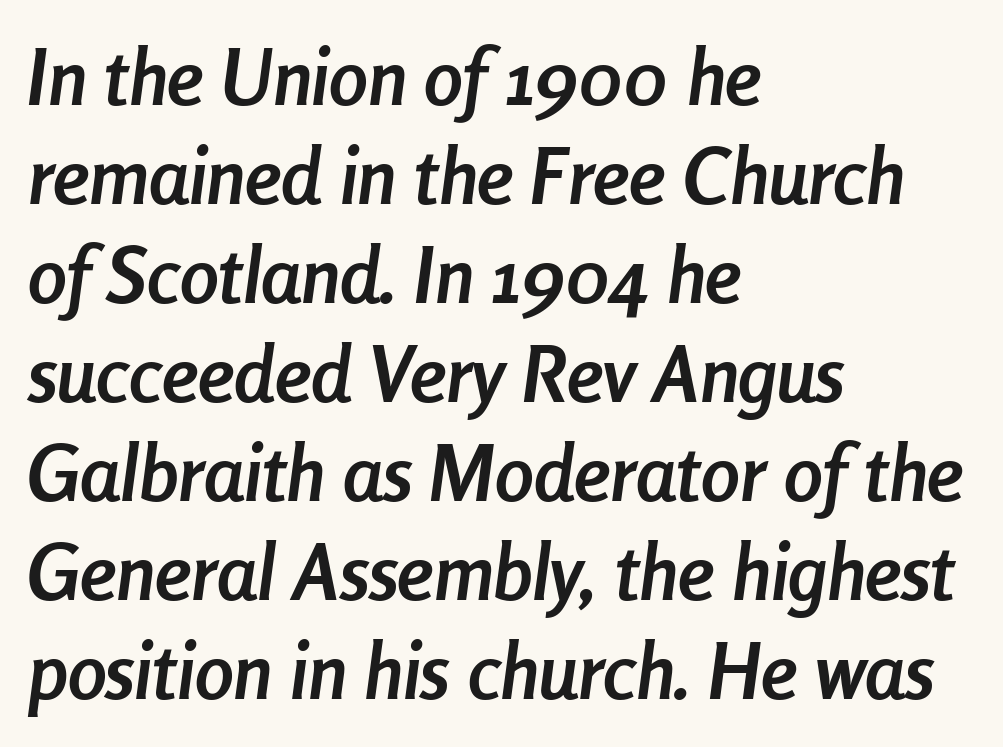
The image shows 78 px semibold, condensed type, italic (leaning right); set left-aligned, normal line spacing (1.27x), normal letter spacing, not underlined; low stroke contrast and a medium x-height.
